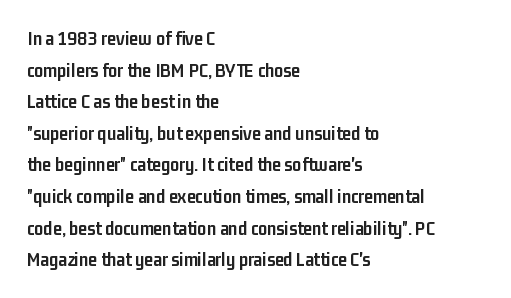
Q: Is the text bold? A: Yes.
Q: Is the text italic (slanted)? A: No, it is upright.
Q: Is the text underlined? A: No.
Q: How is the paragraph aligned? A: Left-aligned.
Q: Is the spacing between letters normal or unusually wide? A: Normal.
Q: Is the spacing between lines tight, normal or loose? A: Normal.
